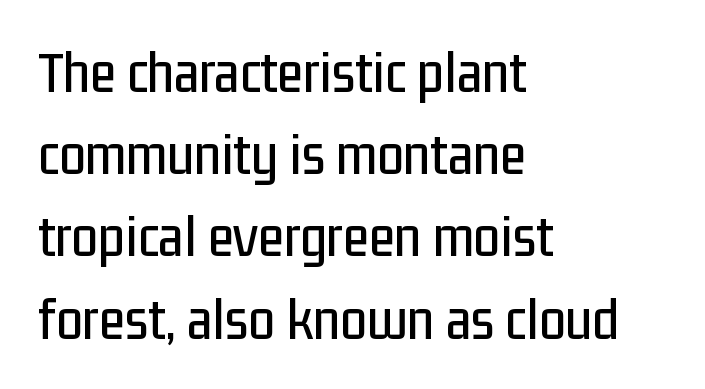
Q: Is the text italic (slanted)? A: No, it is upright.
Q: Is the typeface a serif or a sans-serif typeface? A: Sans-serif.
Q: Is the text underlined? A: No.
Q: How is the paragraph aligned? A: Left-aligned.
Q: Is the spacing between letters normal or unusually wide? A: Normal.
Q: Is the spacing between lines tight, normal or loose? A: Normal.
Q: Width (condensed, normal, or wide)? A: Condensed.
Q: Stroke contrast? A: Low.
Q: x-height? A: Medium.
Q: Monospaced? A: No.
